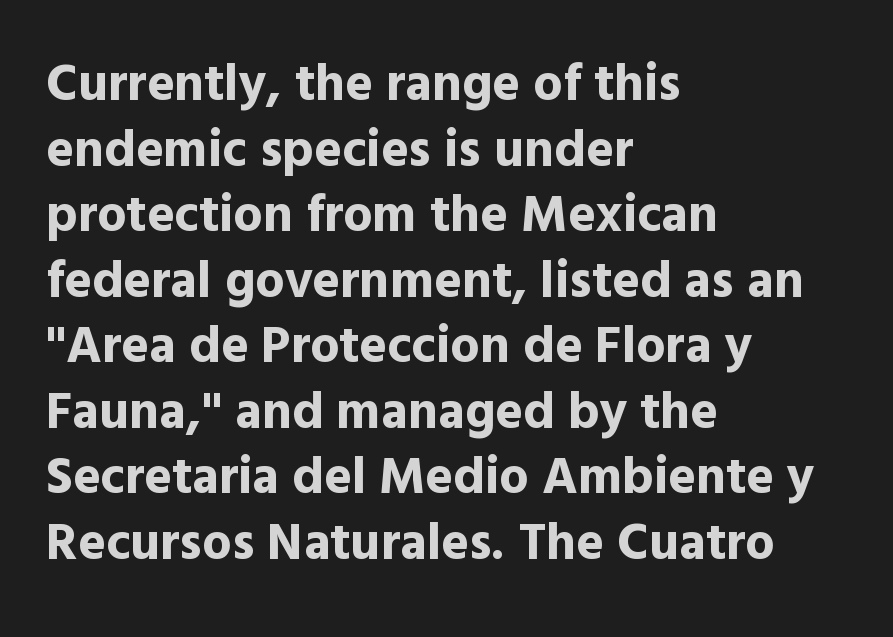
{"serif": "no", "italic": "no", "bold": "yes", "weight": "bold", "width": "normal", "x_height": "medium", "monospaced": "no", "underline": "no", "align": "left", "line_spacing": "normal", "line_spacing_ratio": 1.26, "letter_spacing": "normal", "letter_spacing_em": 0.0, "glyph_px": 52}
